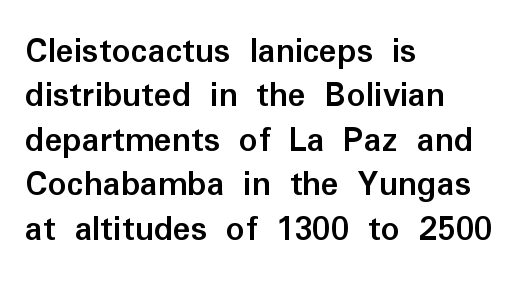
The glyphs in this specimen are sans serif. Plain, unruled lines of type. Varying glyph widths throughout — classic text-font behaviour. Does the lettering tilt? It doesn't — this is upright. These lines keep a tight, regular rhythm from letter to letter. Heavy, bold letterforms.
